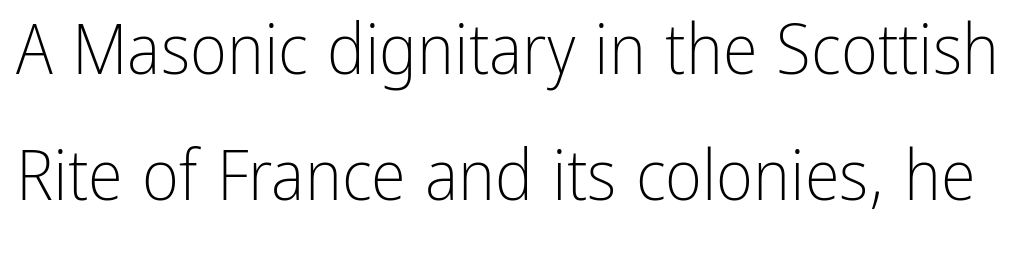
Inter-character spacing is left at the font's built-in metrics. Character widths vary here, with narrow letters taking less room than wide ones. The type family on display is of the sans-serif kind. In terms of posture, this sample is upright. Letters have the restrained weight of plain body copy at most.
